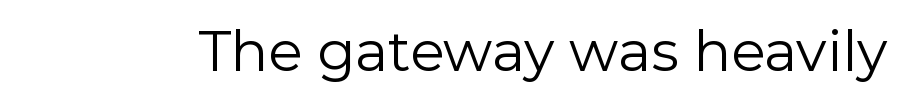
{"serif": "no", "italic": "no", "bold": "no", "weight": "regular", "width": "normal", "x_height": "medium", "monospaced": "no", "underline": "no", "letter_spacing": "normal", "letter_spacing_em": 0.0, "glyph_px": 56}
